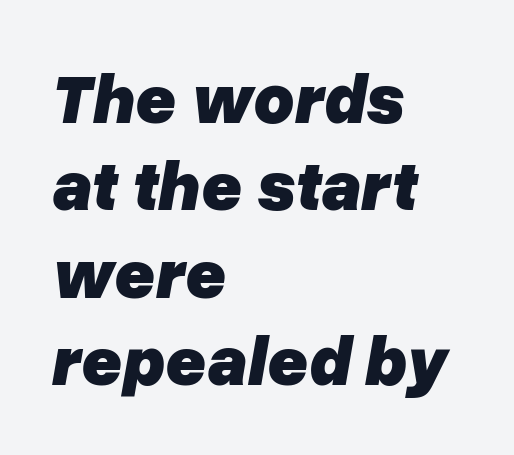
The image shows 70 px heavy type, italic (leaning right); set left-aligned, normal line spacing (1.25x), normal letter spacing, not underlined; low stroke contrast and a medium x-height.
